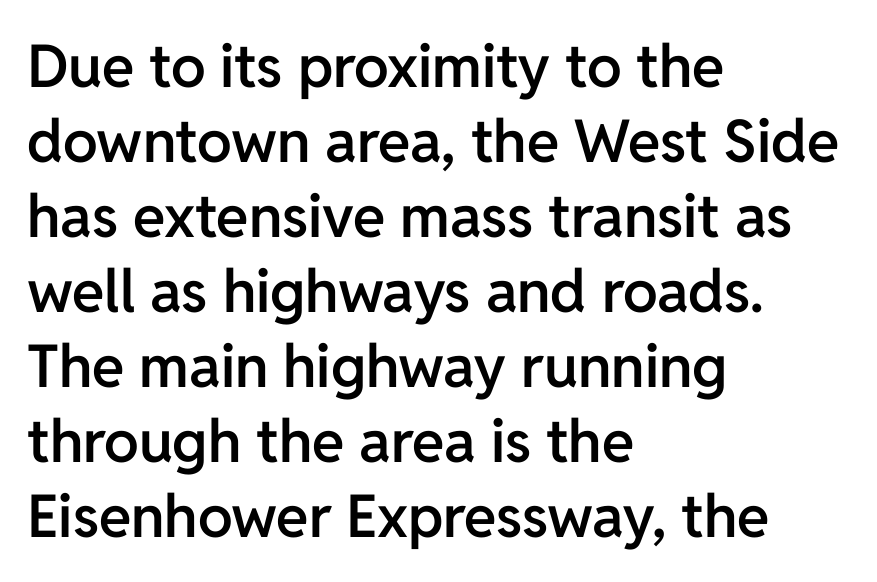
Typeset ragged right — the left edge is the straight one. Grotesque or geometric, the face here clearly has no serifs. Compared with typical paragraphs, the rows here are spaced about the same. Has an underline been added? It has not.
